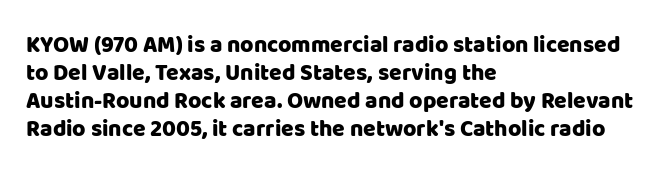
Q: Is the text italic (slanted)? A: No, it is upright.
Q: Is the text underlined? A: No.
Q: How is the paragraph aligned? A: Left-aligned.
Q: Is the spacing between letters normal or unusually wide? A: Normal.
